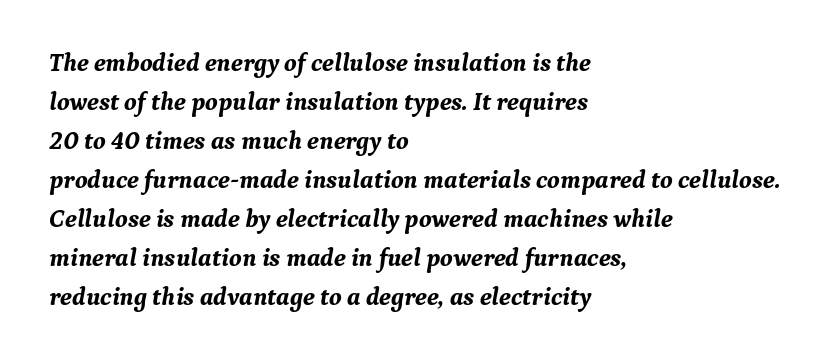
{"italic": "yes", "lean": "right", "slant_degrees": 9, "bold": "yes", "underline": "no", "align": "left", "line_spacing": "normal", "line_spacing_ratio": 1.56, "letter_spacing": "normal", "letter_spacing_em": 0.0, "glyph_px": 25}
